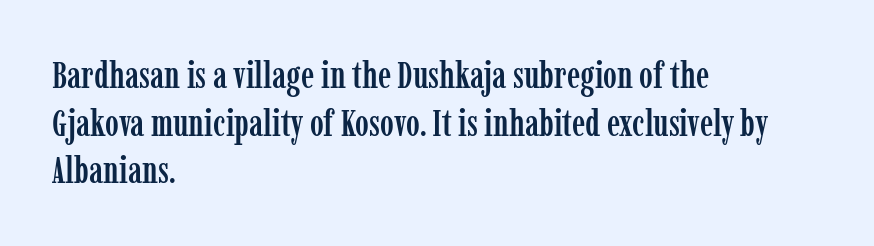
{"serif": "yes", "italic": "no", "width": "condensed", "stroke_contrast": "low", "x_height": "medium", "monospaced": "no", "underline": "no", "align": "left", "line_spacing": "normal", "line_spacing_ratio": 1.29, "letter_spacing": "normal", "letter_spacing_em": 0.0, "glyph_px": 37}
